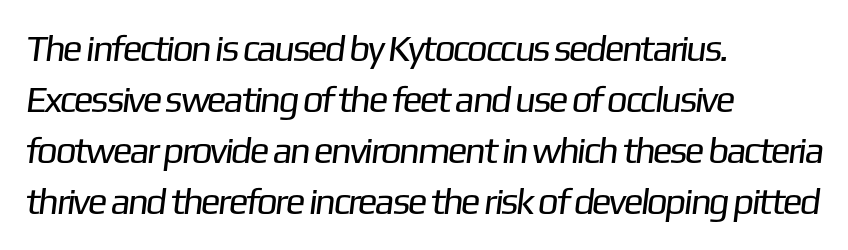
The image shows 37 px regular-weight sans-serif type; set left-aligned, normal line spacing (1.38x), normal letter spacing, not underlined; low stroke contrast and a medium x-height.
